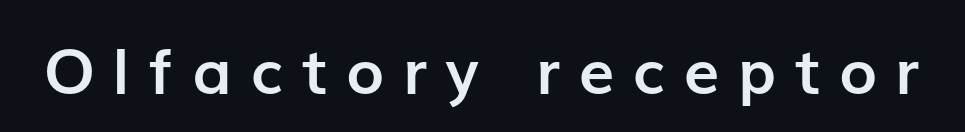
The image shows 63 px semibold sans-serif type, upright; set unusually wide letter spacing (+0.3 em), not underlined; low stroke contrast and a medium x-height.
